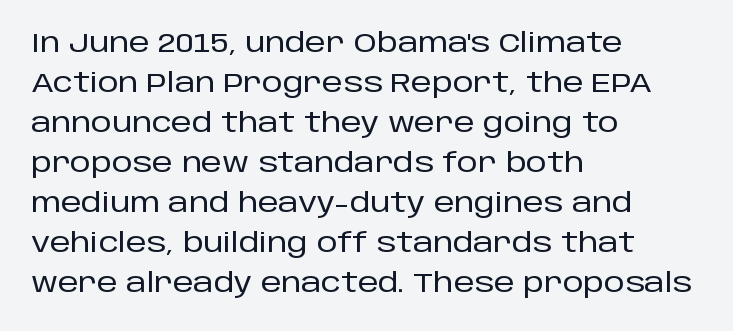
Descender tails drop into unmarked territory. Each word holds together tightly as a unit, with standard inter-letter gaps. Style check: upright. A student would call this left alignment; a typographer would say flush left, rag right. If you measured baseline to baseline, you'd find a middling distance.
